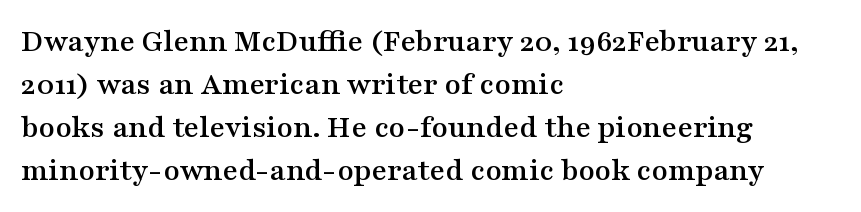
Q: Is the text italic (slanted)? A: No, it is upright.
Q: Is the typeface a serif or a sans-serif typeface? A: Serif.
Q: Is the text underlined? A: No.
Q: How is the paragraph aligned? A: Left-aligned.
Q: Is the spacing between letters normal or unusually wide? A: Normal.
Q: Is the spacing between lines tight, normal or loose? A: Normal.
Q: Width (condensed, normal, or wide)? A: Wide.
Q: Stroke contrast? A: Medium.
Q: x-height? A: Medium.
Q: Monospaced? A: No.
